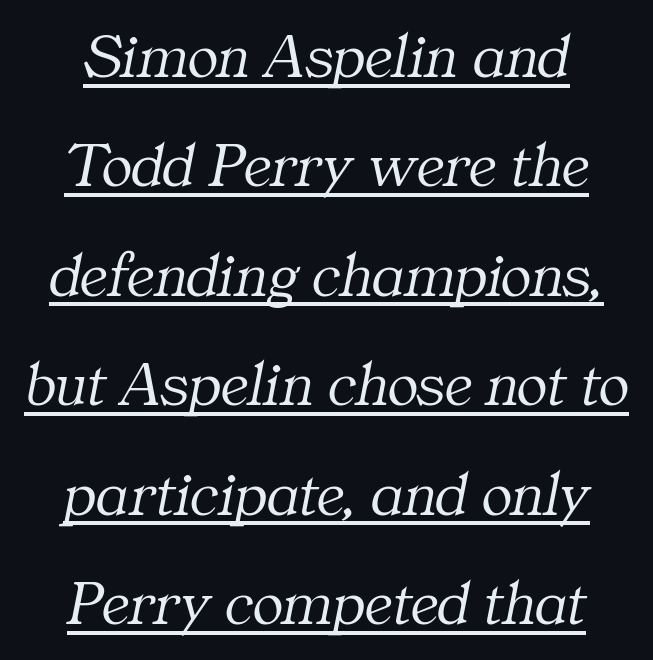
{"serif": "yes", "italic": "yes", "lean": "right", "slant_degrees": 11, "bold": "no", "weight": "light", "width": "normal", "stroke_contrast": "medium", "x_height": "medium", "monospaced": "no", "underline": "yes", "align": "center", "line_spacing_ratio": 1.71, "letter_spacing": "normal", "letter_spacing_em": 0.0, "glyph_px": 64}
